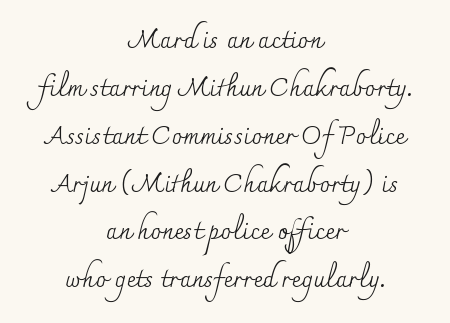
Every row of glyphs is offset so its center matches the block's center. Spacing between characters is what you'd get straight out of the box. Plain, unruled lines of type. Unbolded letterforms with no extra heft.
